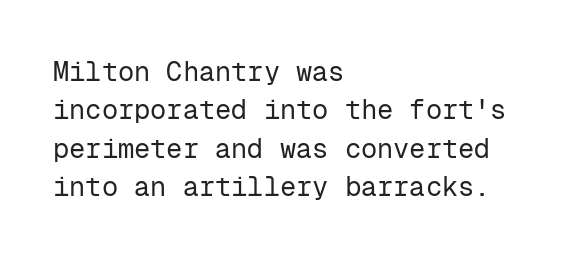
The image shows 27 px text type, upright; set left-aligned, normal line spacing (1.42x), normal letter spacing, not underlined.
